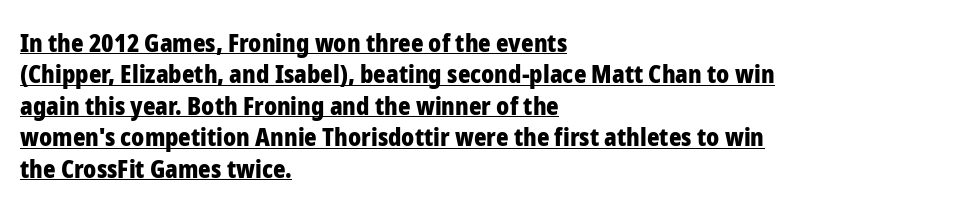
{"italic": "no", "bold": "yes", "underline": "yes", "align": "left", "line_spacing": "normal", "line_spacing_ratio": 1.31, "letter_spacing": "normal", "letter_spacing_em": 0.0, "glyph_px": 24}
